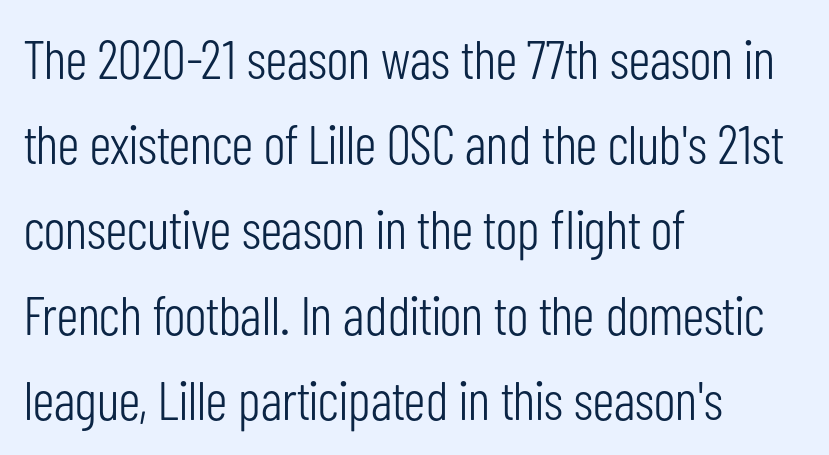
Leading matches the norm, producing a regular column. What kind of face is this? One without serifs — a sans. Notice how the passage keeps a crisp vertical edge on the left only. Varying glyph widths throughout — classic text-font behaviour. Descender tails drop into unmarked territory. The type is set solid horizontally, with unmodified tracking.
